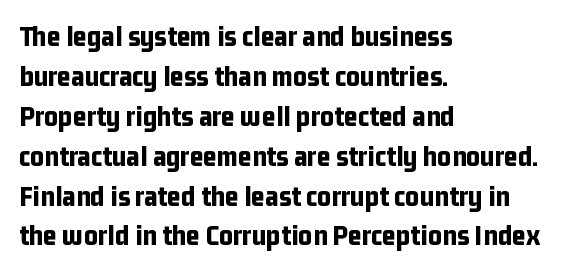
{"serif": "no", "italic": "no", "bold": "yes", "weight": "bold", "width": "condensed", "stroke_contrast": "low", "x_height": "medium", "monospaced": "no", "underline": "no", "align": "left", "line_spacing": "normal", "line_spacing_ratio": 1.33, "letter_spacing": "normal", "letter_spacing_em": 0.0, "glyph_px": 30}
